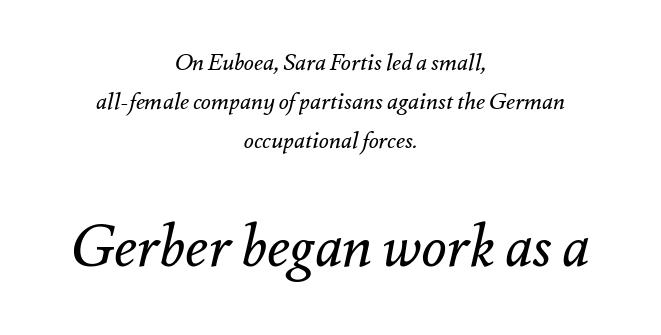
Regular leading. Emphasis-style slanted type is in use. The passage shown is not underscored anywhere. Honestly, the letter spacing is just normal — you wouldn't notice it. Weight: in the light-to-regular range. One-word summary of the alignment: center.
